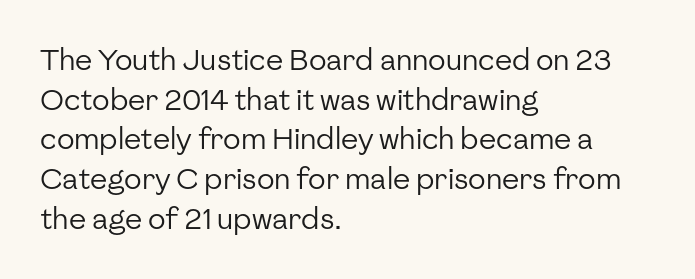
Q: Is the text bold? A: No.
Q: Is the text italic (slanted)? A: No, it is upright.
Q: Is the typeface a serif or a sans-serif typeface? A: Sans-serif.
Q: Is the text underlined? A: No.
Q: How is the paragraph aligned? A: Left-aligned.
Q: Is the spacing between letters normal or unusually wide? A: Normal.
Q: Is the spacing between lines tight, normal or loose? A: Normal.
Q: Width (condensed, normal, or wide)? A: Normal.
Q: Stroke contrast? A: Low.
Q: x-height? A: Medium.
Q: Monospaced? A: No.
